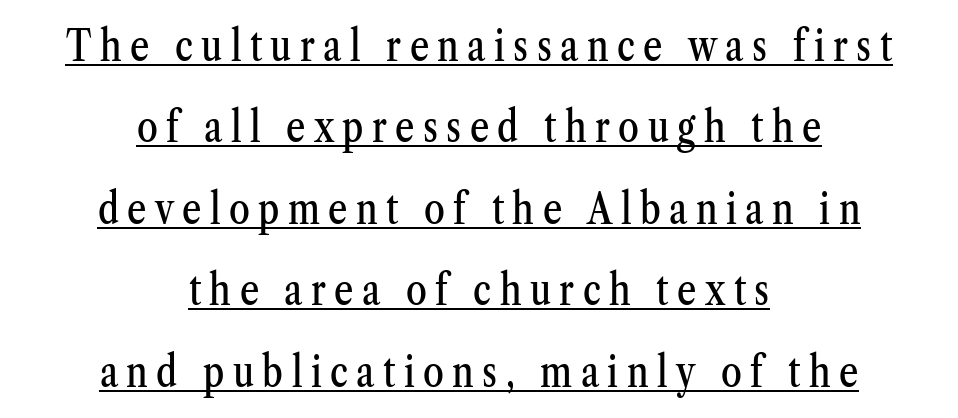
{"serif": "yes", "italic": "no", "width": "condensed", "stroke_contrast": "medium", "x_height": "medium", "monospaced": "no", "underline": "yes", "align": "center", "line_spacing": "loose", "line_spacing_ratio": 1.94, "letter_spacing": "wide", "letter_spacing_em": 0.2, "glyph_px": 42}
